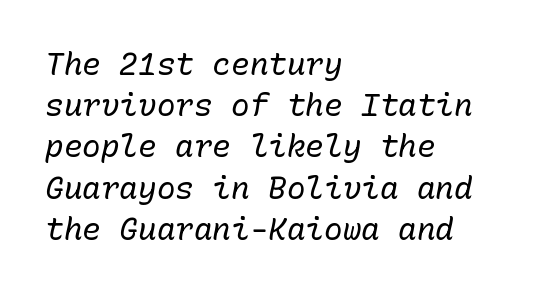
Q: Is the text bold? A: No.
Q: Is the text italic (slanted)? A: Yes, it leans right by about 10 degrees.
Q: Is the text underlined? A: No.
Q: How is the paragraph aligned? A: Left-aligned.
Q: Is the spacing between letters normal or unusually wide? A: Normal.
Q: Is the spacing between lines tight, normal or loose? A: Normal.
Q: Width (condensed, normal, or wide)? A: Normal.
Q: Stroke contrast? A: Low.
Q: x-height? A: Medium.
Q: Monospaced? A: Yes.
